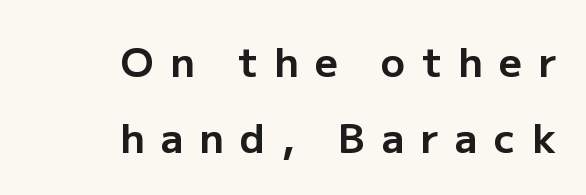
{"serif": "no", "italic": "no", "bold": "yes", "weight": "bold", "width": "normal", "stroke_contrast": "low", "x_height": "medium", "monospaced": "no", "underline": "no", "align": "right", "line_spacing": "loose", "line_spacing_ratio": 1.9, "letter_spacing": "wide", "letter_spacing_em": 0.41, "glyph_px": 40}
